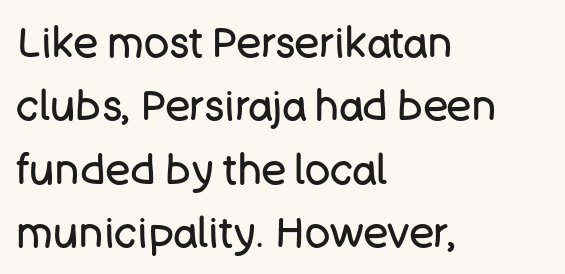
Q: Is the text bold? A: No.
Q: Is the text italic (slanted)? A: No, it is upright.
Q: Is the typeface a serif or a sans-serif typeface? A: Sans-serif.
Q: Is the text underlined? A: No.
Q: How is the paragraph aligned? A: Left-aligned.
Q: Is the spacing between letters normal or unusually wide? A: Normal.
Q: Is the spacing between lines tight, normal or loose? A: Normal.
Q: Width (condensed, normal, or wide)? A: Normal.
Q: Stroke contrast? A: Low.
Q: x-height? A: Large.
Q: Monospaced? A: No.
